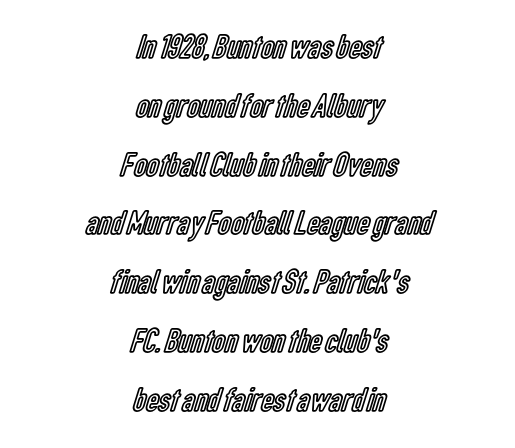
A typesetter would call this proportional, since set widths differ per character. A student would call this center alignment; a typographer would say set centered. The passage shown has conventional tracking throughout. Plain, unruled lines of type. The vertical gap from one line to the next is medium.
